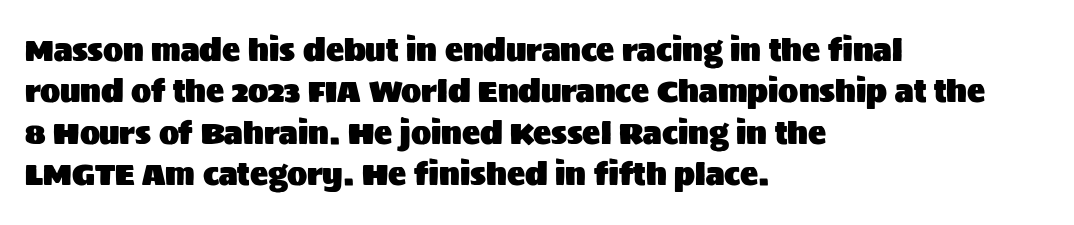
Q: Is the text italic (slanted)? A: No, it is upright.
Q: Is the typeface a serif or a sans-serif typeface? A: Sans-serif.
Q: Is the text underlined? A: No.
Q: How is the paragraph aligned? A: Left-aligned.
Q: Is the spacing between letters normal or unusually wide? A: Normal.
Q: Is the spacing between lines tight, normal or loose? A: Normal.
Q: Width (condensed, normal, or wide)? A: Normal.
Q: Stroke contrast? A: Medium.
Q: x-height? A: Large.
Q: Monospaced? A: No.
